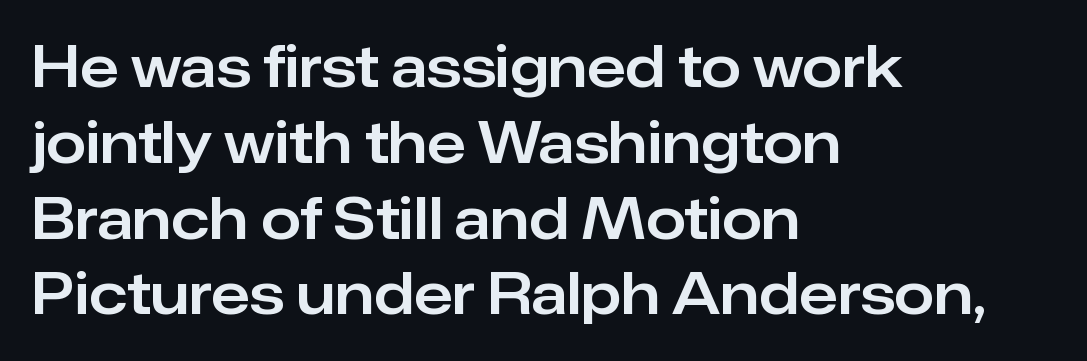
{"serif": "no", "italic": "no", "width": "normal", "stroke_contrast": "low", "x_height": "medium", "monospaced": "no", "underline": "no", "align": "left", "line_spacing": "normal", "line_spacing_ratio": 1.33, "letter_spacing": "normal", "letter_spacing_em": 0.0, "glyph_px": 57}
